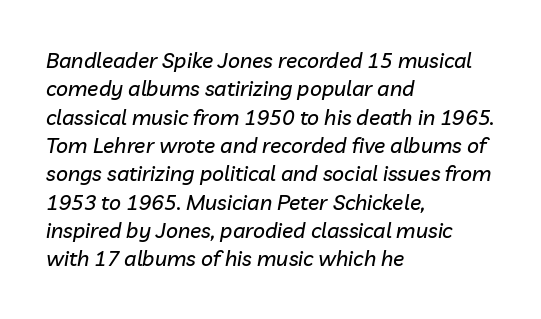
The image shows 21 px text type, italic (leaning right); set left-aligned, normal line spacing (1.35x), normal letter spacing, not underlined.
